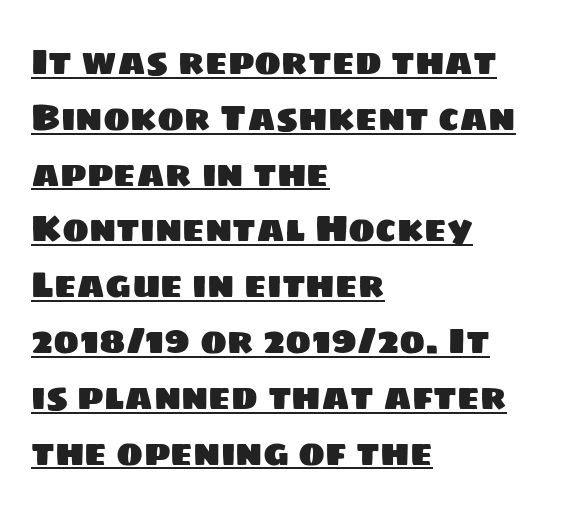
The passage shown is underscored from start to finish. Letterform terminals end flat and unadorned throughout the passage. The block of text has a typical density, with ordinary space between rows. Here the designer chose a conventional face with non-uniform glyph widths. These lines keep a tight, regular rhythm from letter to letter.
